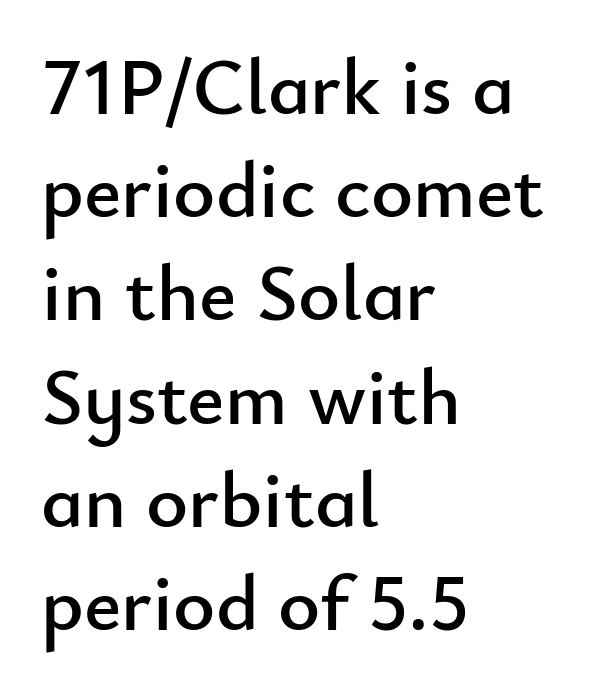
Q: Is the text italic (slanted)? A: No, it is upright.
Q: Is the typeface a serif or a sans-serif typeface? A: Sans-serif.
Q: Is the text underlined? A: No.
Q: How is the paragraph aligned? A: Left-aligned.
Q: Is the spacing between letters normal or unusually wide? A: Normal.
Q: Is the spacing between lines tight, normal or loose? A: Normal.
Q: Width (condensed, normal, or wide)? A: Normal.
Q: Stroke contrast? A: Low.
Q: x-height? A: Small.
Q: Monospaced? A: No.
